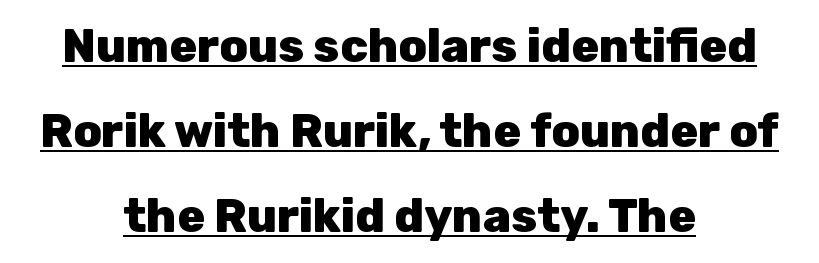
Are there feet on the stems? There aren't — it's a sans. The letters are bold, with thick, heavy strokes. The text block is weighted toward neither margin, spreading evenly from the middle. The passage shown is typed in a proportional face where columns would drift. The axis of the letterforms is exactly vertical. The words here are underlined.
